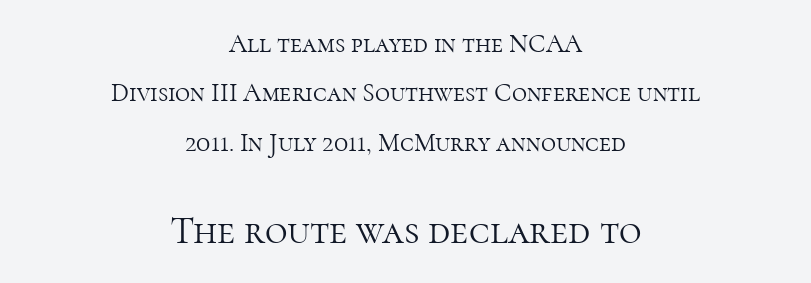
{"serif": "yes", "italic": "no", "bold": "no", "weight": "light", "width": "normal", "stroke_contrast": "high", "x_height": "medium", "monospaced": "no", "underline": "no", "align": "center", "line_spacing": "loose", "line_spacing_ratio": 1.9, "letter_spacing": "normal", "letter_spacing_em": 0.0, "larger_block": "second", "size_ratio": 1.5, "glyph_px": 39}
